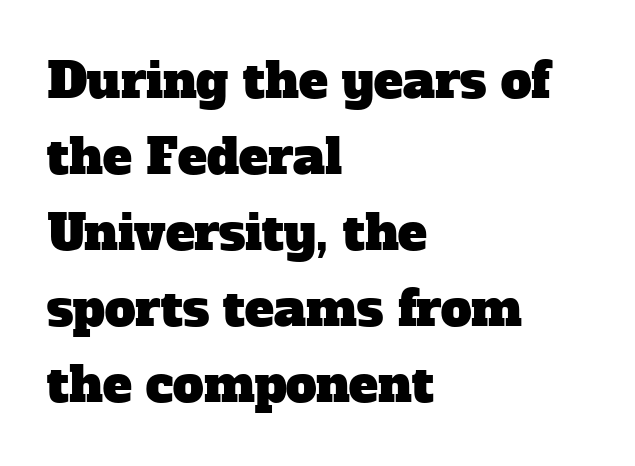
This block has exactly the height ordinary leading produces. The designer went with a serif here, giving each stem small feet. Short and long lines alike share a common starting point at left. Looks like regular typesetting: each glyph gets only the width it needs. Between one letter and the next there's only the usual sliver of space.
